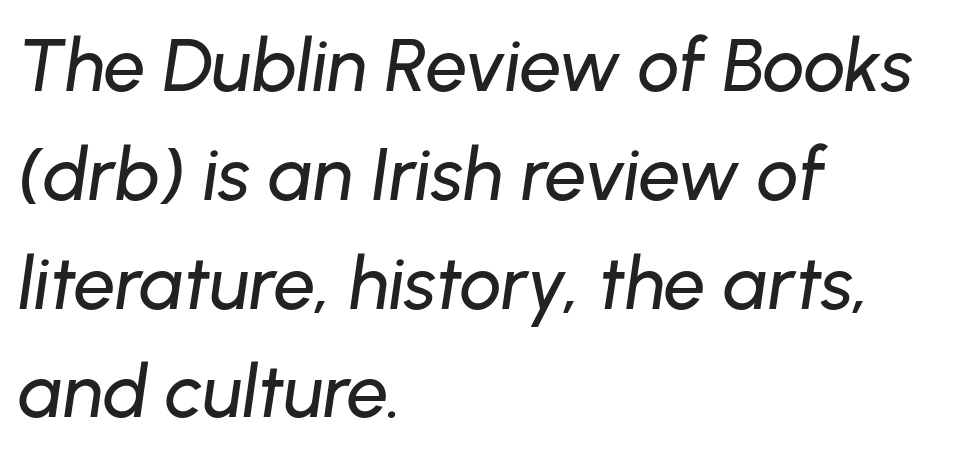
Q: Is the text italic (slanted)? A: Yes, it leans right by about 8 degrees.
Q: Is the text underlined? A: No.
Q: How is the paragraph aligned? A: Left-aligned.
Q: Is the spacing between letters normal or unusually wide? A: Normal.
Q: Is the spacing between lines tight, normal or loose? A: Normal.
Q: Width (condensed, normal, or wide)? A: Normal.
Q: Stroke contrast? A: Low.
Q: x-height? A: Medium.
Q: Monospaced? A: No.
